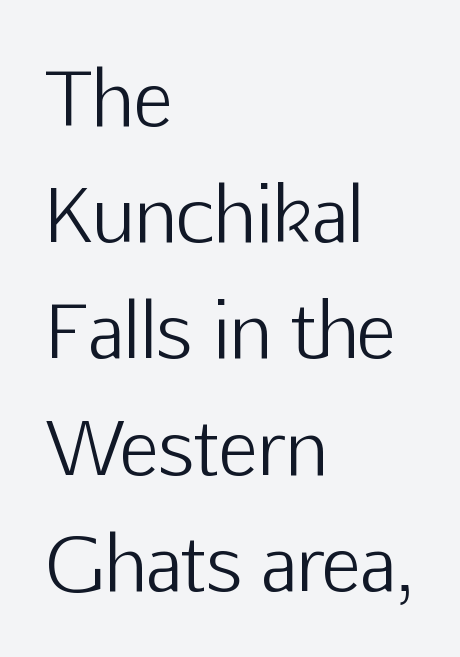
Quick note: interline space is typical. Students, note that the glyphs here touch the page at normal intervals. The lettering stays uniformly vertical, giving the passage a roman look. The rag falls on the right side of this text block. Any mark beneath the type? The region is blank. The rendering uses natural spacing where letterforms have individual widths.
